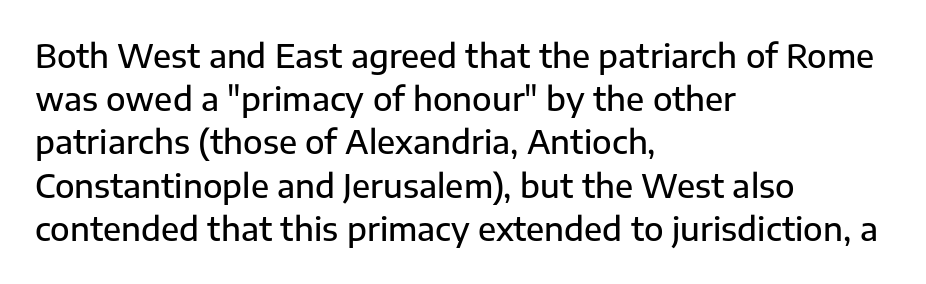
The image shows 32 px semibold sans-serif type, upright; set left-aligned, normal line spacing (1.35x), normal letter spacing, not underlined; low stroke contrast and a medium x-height.
